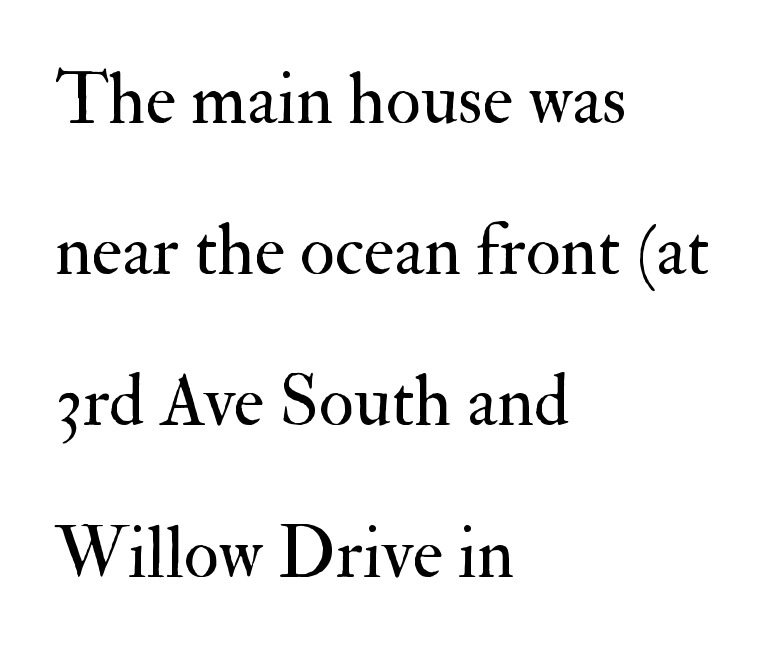
The letters stand upright; this is a roman face. The font sits on the lighter half of the weight spectrum, regular included. The space beneath each line is pristine and unruled. To sum up the face: it has serifs. You could call the tracking neutral — neither tight nor loose.
